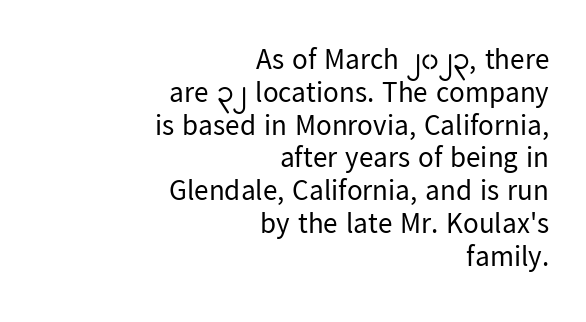
The image shows 29 px regular-weight sans-serif type, upright; set right-aligned, tight line spacing (1.13x), normal letter spacing, not underlined; low stroke contrast and a medium x-height.
